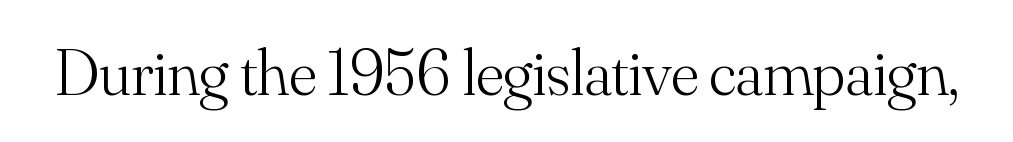
Q: Is the text bold? A: No.
Q: Is the text italic (slanted)? A: No, it is upright.
Q: Is the typeface a serif or a sans-serif typeface? A: Serif.
Q: Is the text underlined? A: No.
Q: Is the spacing between letters normal or unusually wide? A: Normal.
Q: Width (condensed, normal, or wide)? A: Normal.
Q: Stroke contrast? A: Medium.
Q: x-height? A: Small.
Q: Monospaced? A: No.
